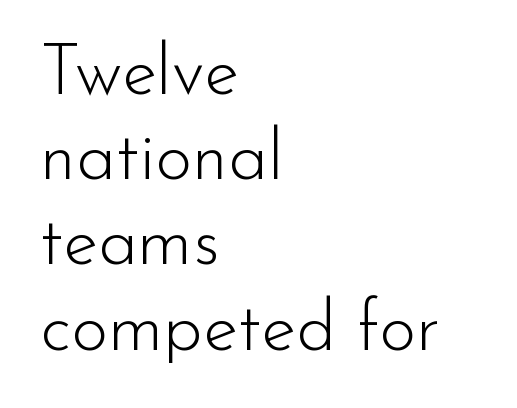
{"serif": "no", "italic": "no", "bold": "no", "weight": "light", "width": "normal", "stroke_contrast": "low", "x_height": "small", "monospaced": "no", "underline": "no", "align": "left", "line_spacing_ratio": 1.2, "letter_spacing": "normal", "letter_spacing_em": 0.0, "glyph_px": 71}
